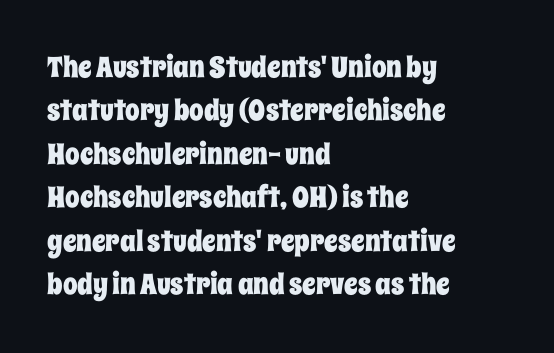
The image shows 29 px condensed type, upright; set left-aligned, normal line spacing (1.5x), normal letter spacing, not underlined; low stroke contrast and a large x-height.
